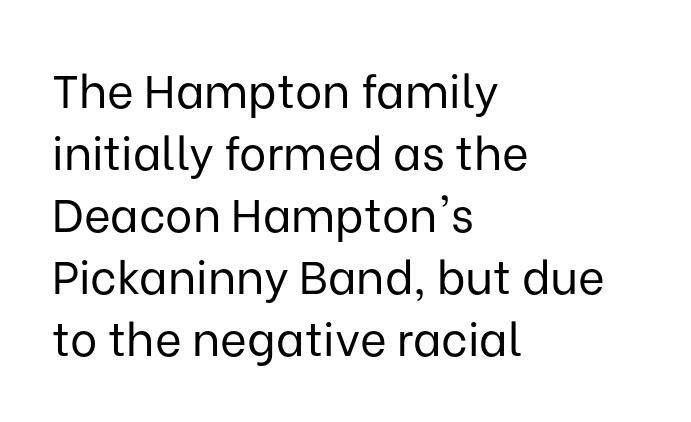
The typesetting does not lean heavy: it is not bold. Varying glyph widths throughout — classic text-font behaviour. You could call the tracking neutral — neither tight nor loose. The letters stand straight up with perfectly vertical stems. No word sits above an underline.
